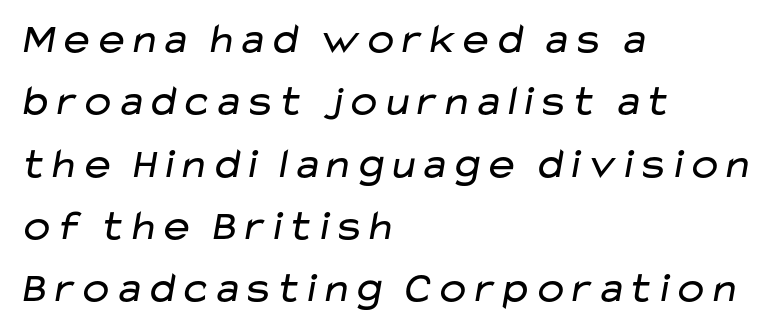
Each row of text sits above clean, open space. Do the characters align in a grid? No, the font is proportional. Does the type have serifs? No, each stem ends abruptly. Left-aligned paragraph, ragged on the right.
